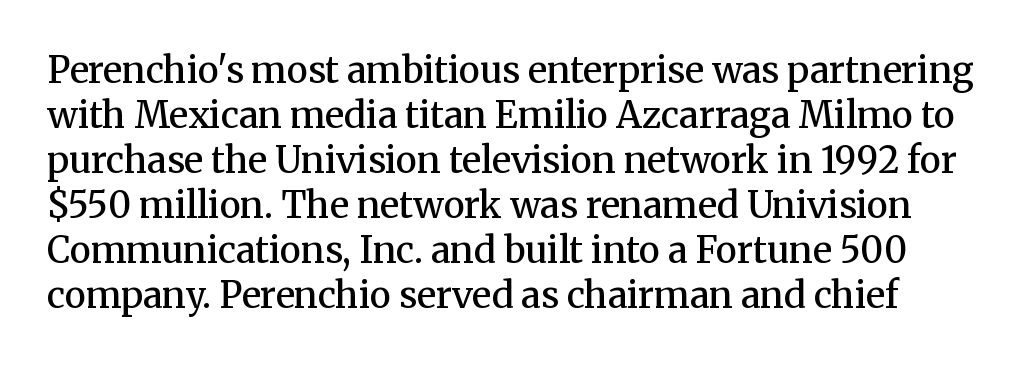
Q: Is the text bold? A: Semi-bold.
Q: Is the text italic (slanted)? A: No, it is upright.
Q: Is the typeface a serif or a sans-serif typeface? A: Serif.
Q: Is the text underlined? A: No.
Q: Is the spacing between letters normal or unusually wide? A: Normal.
Q: Is the spacing between lines tight, normal or loose? A: Normal.
Q: Width (condensed, normal, or wide)? A: Normal.
Q: Stroke contrast? A: Medium.
Q: x-height? A: Medium.
Q: Monospaced? A: No.
